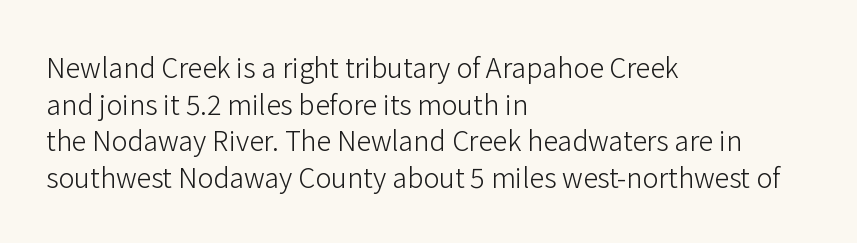
Reading down the block, your eye returns to a fixed left position each line. Do the letters lean? They stand straight. The strip under each line holds only bare page. Bold? No — there's no thickening of the strokes. Line spacing here is normal. Glyph-to-glyph distance matches everyday printed text.
